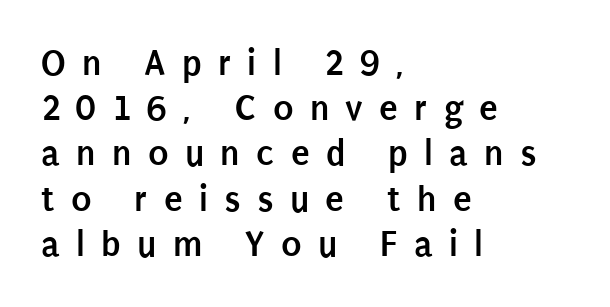
The image shows 38 px semibold, condensed sans-serif type, upright; set left-aligned, line spacing 1.19x, unusually wide letter spacing (+0.43 em), not underlined; low stroke contrast and a large x-height.
